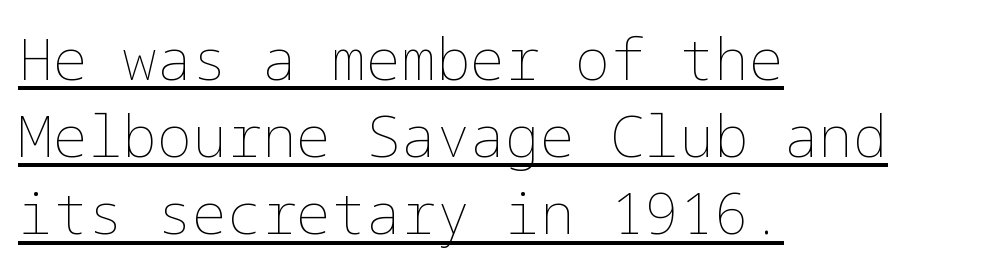
The image shows 58 px thin type, upright; set left-aligned, normal line spacing (1.33x), normal letter spacing, underlined; low stroke contrast and a medium x-height.
